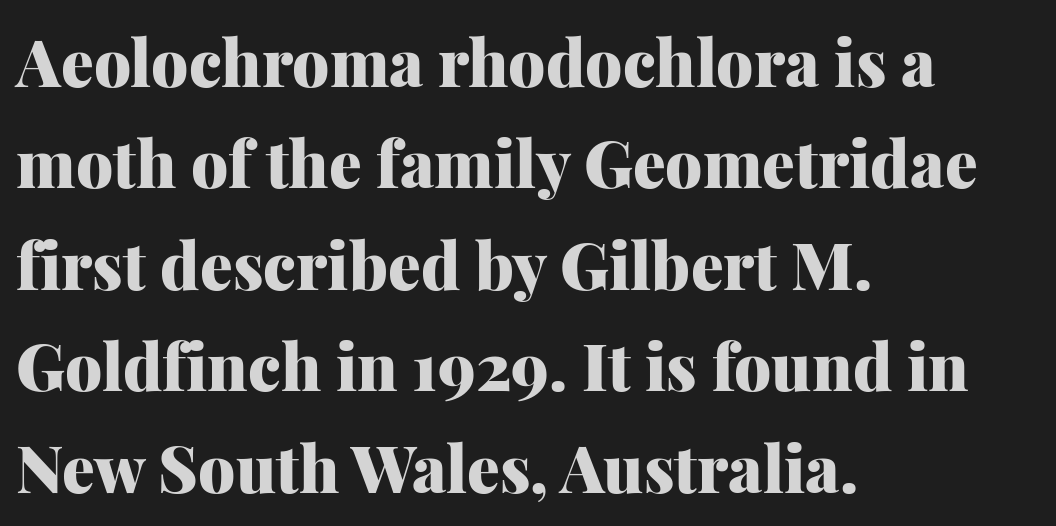
Q: Is the text bold? A: Yes.
Q: Is the text italic (slanted)? A: No, it is upright.
Q: Is the typeface a serif or a sans-serif typeface? A: Serif.
Q: Is the text underlined? A: No.
Q: How is the paragraph aligned? A: Left-aligned.
Q: Is the spacing between letters normal or unusually wide? A: Normal.
Q: Is the spacing between lines tight, normal or loose? A: Normal.
Q: Width (condensed, normal, or wide)? A: Normal.
Q: Stroke contrast? A: Medium.
Q: x-height? A: Medium.
Q: Monospaced? A: No.
